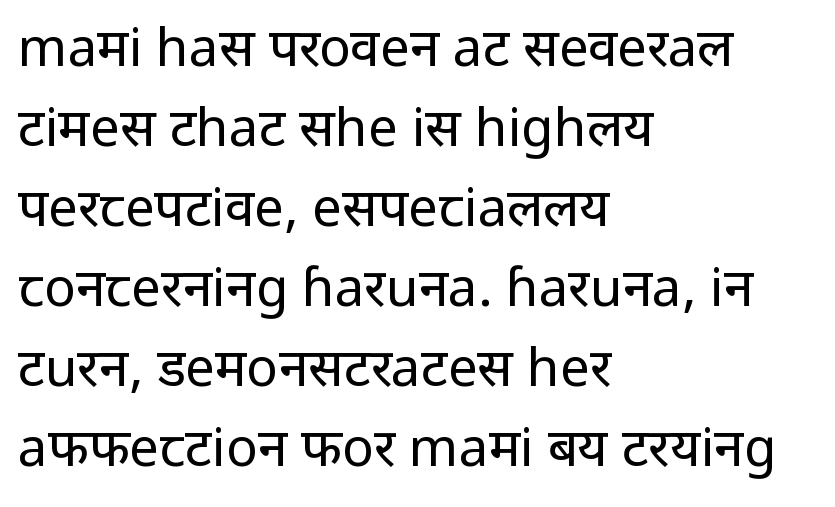
Each letter keeps its own natural width here, so spacing adapts to shape. The rows are spaced the way most documents space them. Which margin do the lines hug? The left one — the right edge is uneven. To sum up the face: it is a sans, with no serifs. Here the glyphs are tracked normally, forming tight word shapes. Beneath every word, the page is bare.
